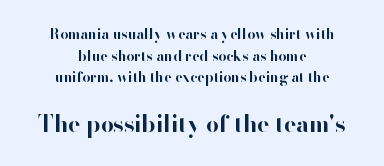
The letters stand upright; this is a roman face. Plenty of ink on the page — the face is bold. Whoever set this made the second block the dominant, larger element. Where is the straight margin? There isn't one; the lines are centered. One glance says typical: line gaps are just what's usual.
